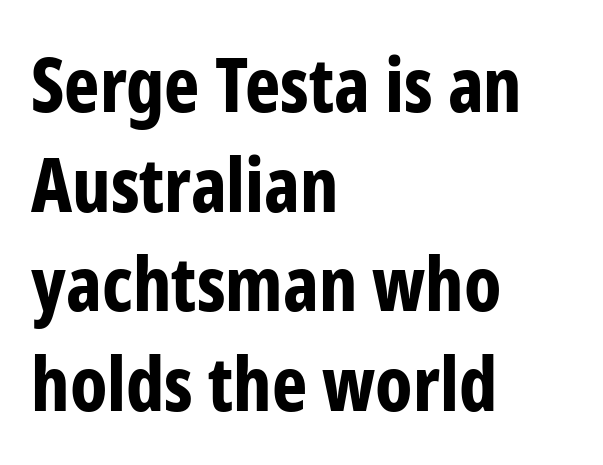
This sample uses plain, unmodified letter spacing. Italic: no, the glyphs are upright roman. I'd call this a sans setting — the letters go barefoot. The rendering uses a bold face; every stroke is thick and dark.
